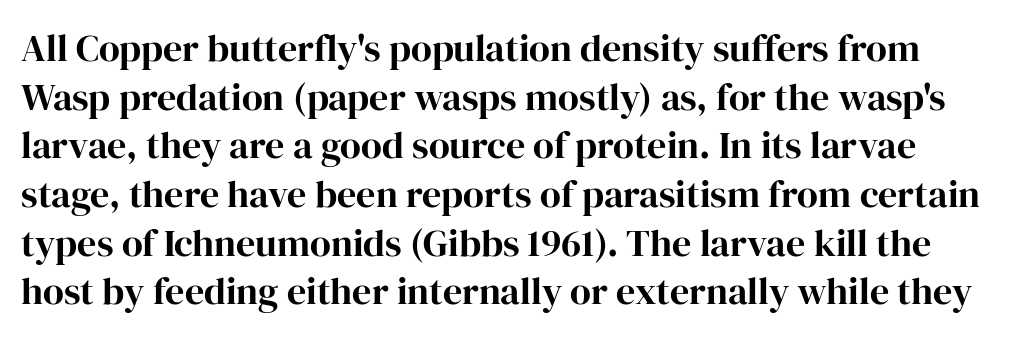
{"serif": "yes", "italic": "no", "width": "normal", "stroke_contrast": "high", "x_height": "medium", "monospaced": "no", "underline": "no", "line_spacing": "normal", "line_spacing_ratio": 1.28, "letter_spacing": "normal", "letter_spacing_em": 0.0, "glyph_px": 38}
